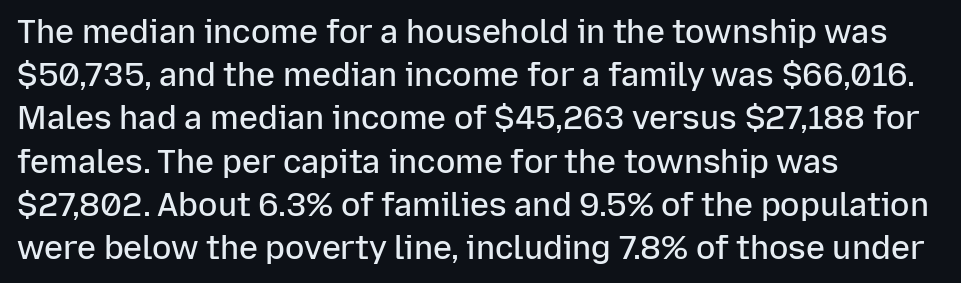
The image shows 32 px semibold sans-serif type, upright; set left-aligned, normal line spacing (1.35x), normal letter spacing, not underlined; low stroke contrast and a medium x-height.
